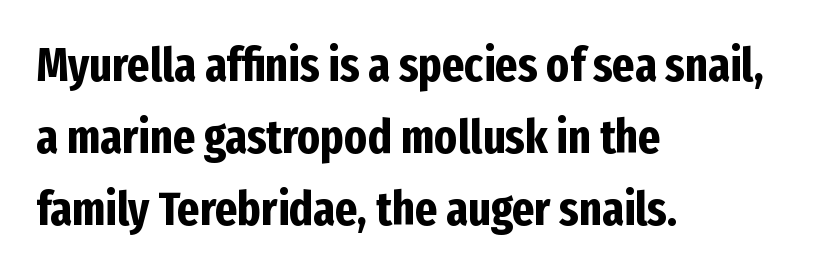
Visually the block forms a straight wall on the left and a jagged coastline on the right. Horizontal bands of white between lines are of average thickness. The lettering stays uniformly vertical, giving the passage a roman look. Short note: letters normally spaced.
